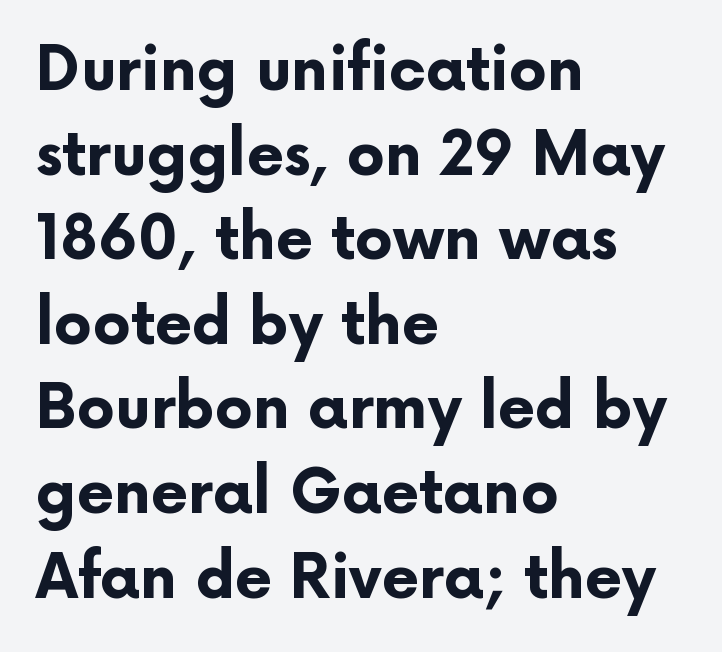
The image shows 60 px bold sans-serif type, upright; set left-aligned, normal line spacing (1.41x), normal letter spacing, not underlined; low stroke contrast and a medium x-height.
